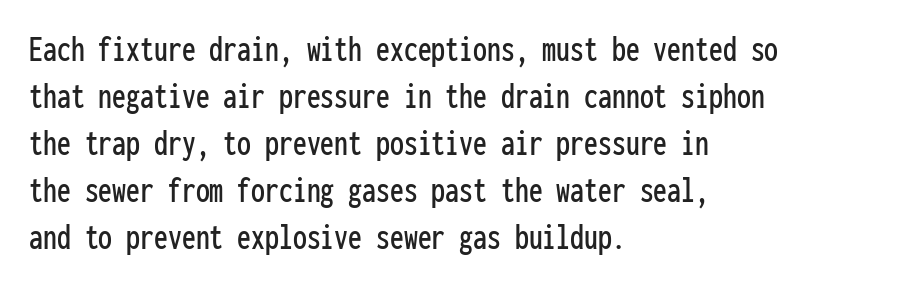
This sample has the even, mechanical cadence of fixed-width lettering. The lettering stays uniformly vertical, giving the passage a roman look. Students, observe: this is what conventionally led text looks like. Unlike a traditional serif, this face leaves its strokes unadorned.
